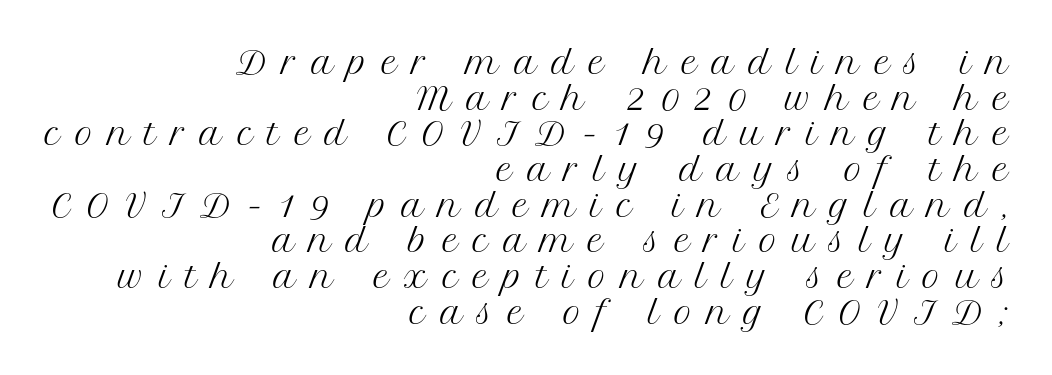
The image shows 31 px regular-weight type; set right-aligned, tight line spacing (1.15x), unusually wide letter spacing (+0.47 em), not underlined; medium stroke contrast and a medium x-height.
